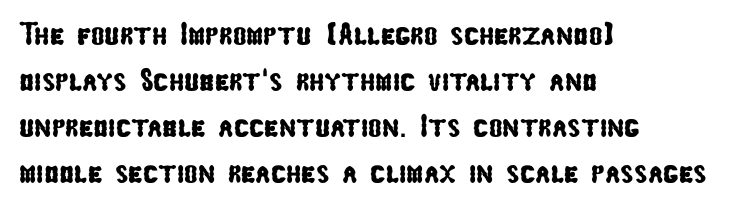
Tracking value appears to be zero — textbook default spacing. The block of text has a typical density, with ordinary space between rows. A typesetter would call this proportional, since set widths differ per character. Observe the absence of serifs on each vertical stroke in this sample.
